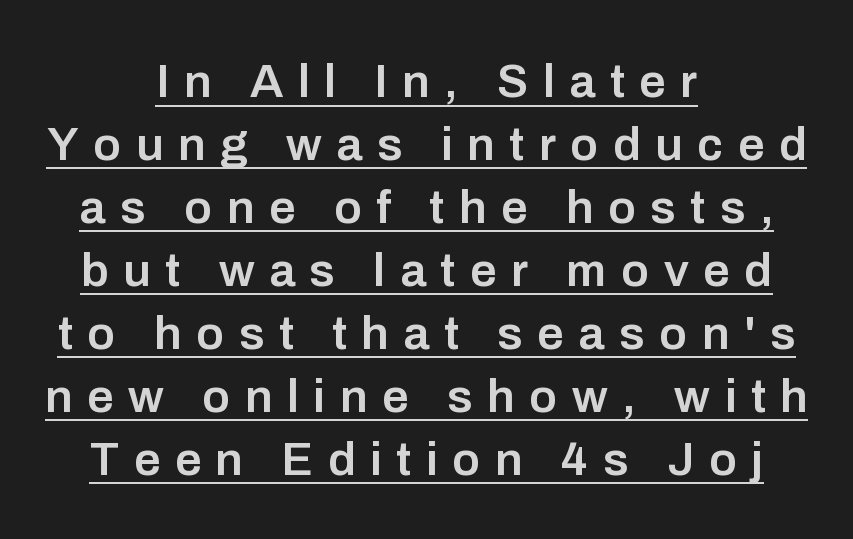
Q: Is the text bold? A: Semi-bold.
Q: Is the text italic (slanted)? A: No, it is upright.
Q: Is the typeface a serif or a sans-serif typeface? A: Sans-serif.
Q: Is the text underlined? A: Yes.
Q: How is the paragraph aligned? A: Centered.
Q: Is the spacing between letters normal or unusually wide? A: Unusually wide.
Q: Is the spacing between lines tight, normal or loose? A: Normal.
Q: Width (condensed, normal, or wide)? A: Normal.
Q: Stroke contrast? A: Low.
Q: x-height? A: Medium.
Q: Monospaced? A: No.
